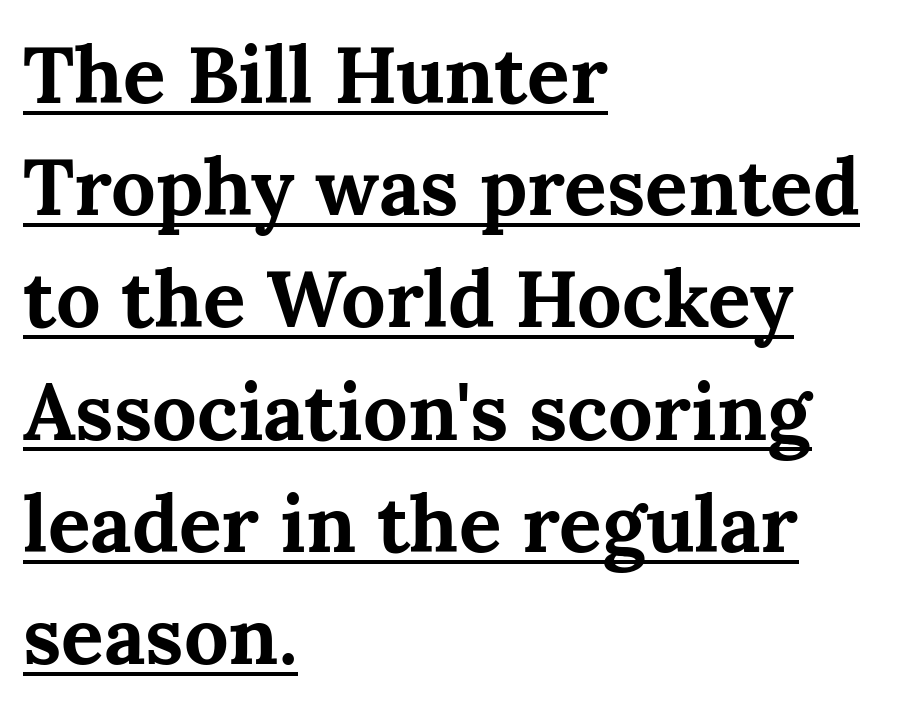
A serif font was chosen for this passage. A continuous stroke trails under the words, as in a hyperlink. Think of a printed novel: that variable character pitch is what you see here. Its strokes are broad and dark, the hallmark of bold type. Rows of type keep a routine distance in the vertical direction.
